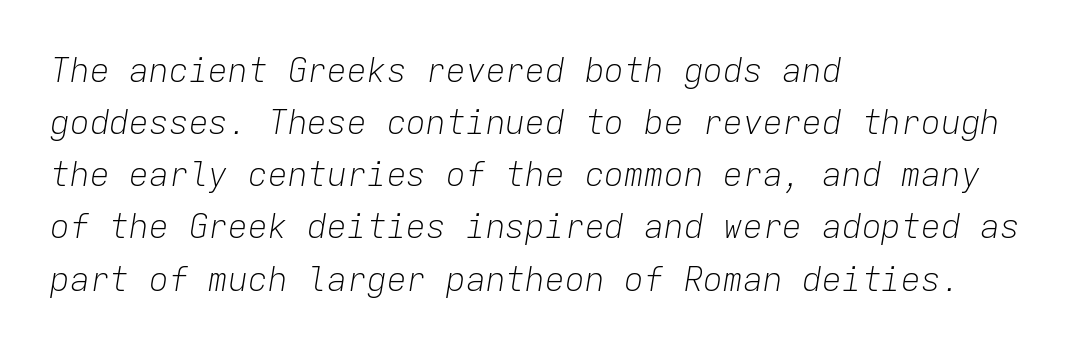
There's an unmistakable incline to the writing here. Quick note: underline off. The cut favours lightness, reaching ordinary text weight at its darkest. This rendering leaves character spacing at its baseline value. Notice how descenders clear the ascenders below comfortably — that's standard leading. Looks like terminal output: every glyph gets an equal slot.
